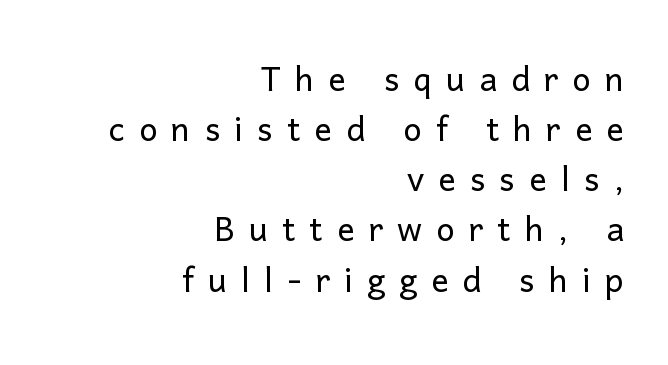
Q: Is the text bold? A: No.
Q: Is the text italic (slanted)? A: No, it is upright.
Q: Is the typeface a serif or a sans-serif typeface? A: Sans-serif.
Q: Is the text underlined? A: No.
Q: How is the paragraph aligned? A: Right-aligned.
Q: Is the spacing between letters normal or unusually wide? A: Unusually wide.
Q: Is the spacing between lines tight, normal or loose? A: Tight.
Q: Width (condensed, normal, or wide)? A: Normal.
Q: Stroke contrast? A: Low.
Q: x-height? A: Medium.
Q: Monospaced? A: No.
